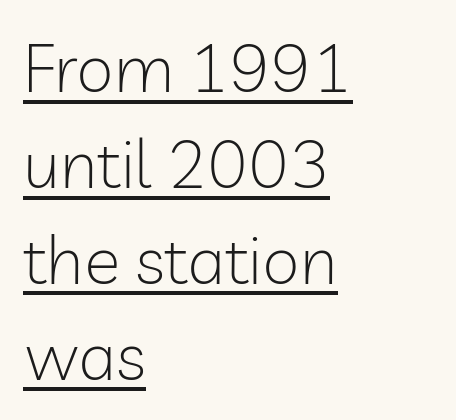
The image shows 68 px light sans-serif type, upright; set left-aligned, normal line spacing (1.41x), normal letter spacing, underlined; low stroke contrast and a medium x-height.
